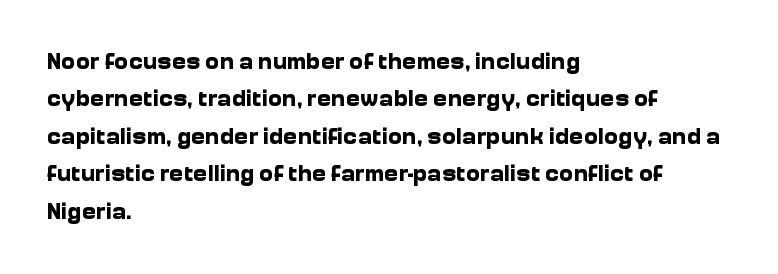
Q: Is the text bold? A: Yes.
Q: Is the text italic (slanted)? A: No, it is upright.
Q: Is the text underlined? A: No.
Q: How is the paragraph aligned? A: Left-aligned.
Q: Is the spacing between letters normal or unusually wide? A: Normal.
Q: Is the spacing between lines tight, normal or loose? A: Normal.
